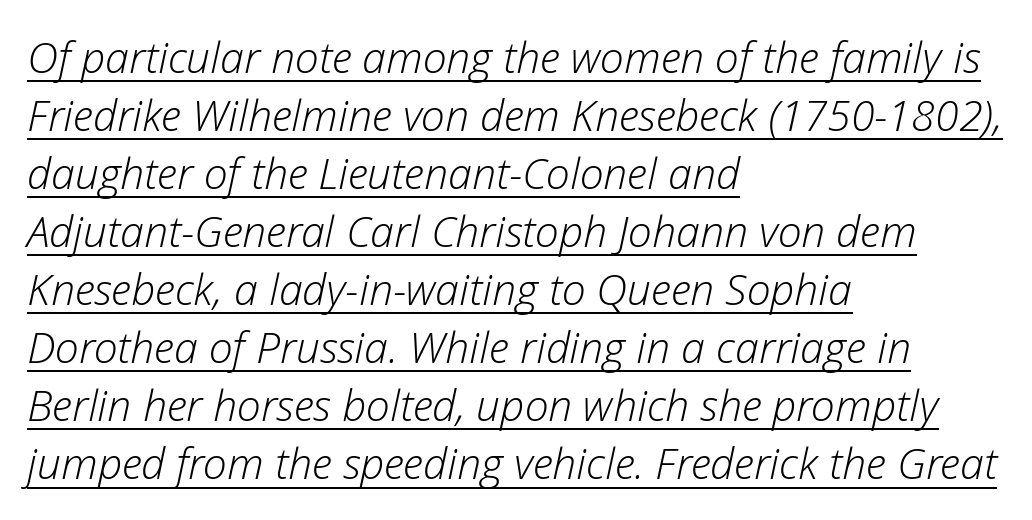
{"italic": "yes", "lean": "right", "slant_degrees": 12, "bold": "no", "weight": "light", "width": "normal", "stroke_contrast": "low", "x_height": "medium", "monospaced": "no", "underline": "yes", "align": "left", "line_spacing": "normal", "line_spacing_ratio": 1.35, "letter_spacing": "normal", "letter_spacing_em": 0.0, "glyph_px": 43}
